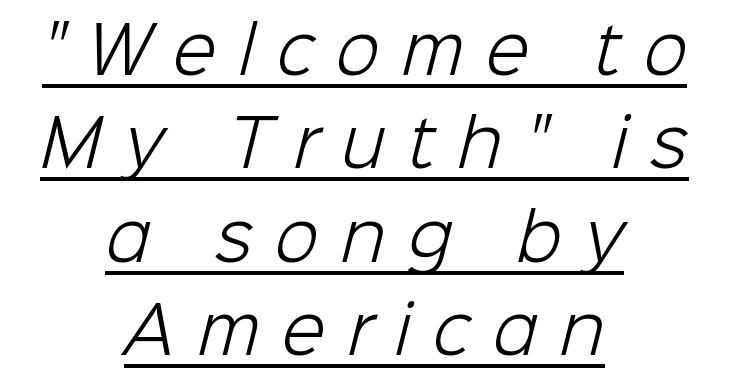
The image shows 64 px light sans-serif type; set centered, normal line spacing (1.46x), unusually wide letter spacing (+0.35 em), underlined; low stroke contrast and a medium x-height.
